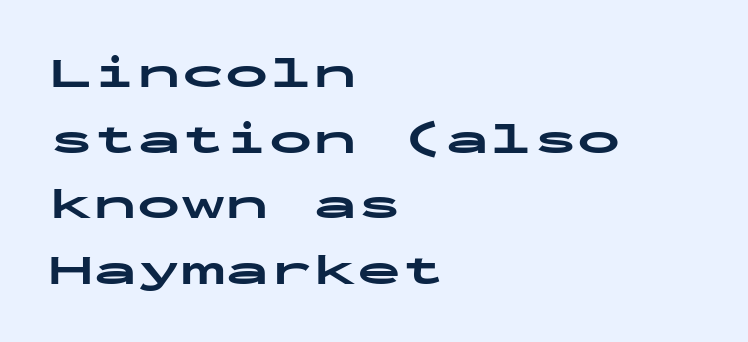
Q: Is the text bold? A: Yes.
Q: Is the text italic (slanted)? A: No, it is upright.
Q: Is the typeface a serif or a sans-serif typeface? A: Sans-serif.
Q: Is the text underlined? A: No.
Q: How is the paragraph aligned? A: Left-aligned.
Q: Is the spacing between letters normal or unusually wide? A: Normal.
Q: Is the spacing between lines tight, normal or loose? A: Normal.
Q: Width (condensed, normal, or wide)? A: Wide.
Q: Stroke contrast? A: Low.
Q: x-height? A: Medium.
Q: Monospaced? A: Yes.
